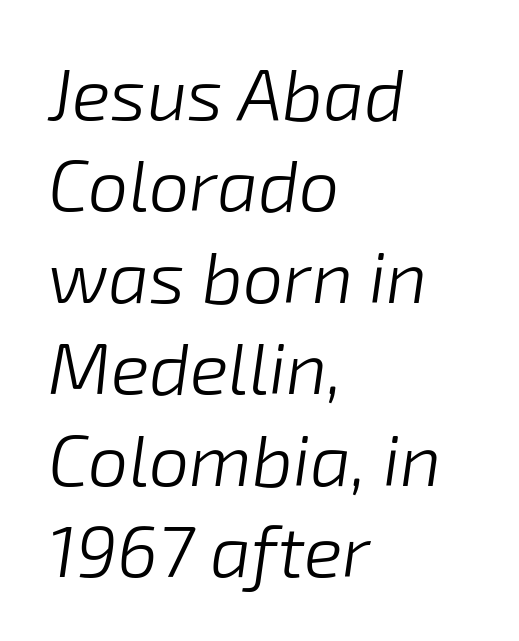
A typesetter would call this proportional, since set widths differ per character. Baseline-to-baseline distance is the conventional proportion of letter height. When letters slant like this, we call the style italic. The passage shown has conventional tracking throughout. Underline: absent.
